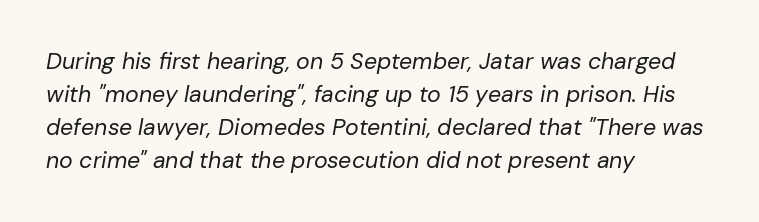
{"italic": "yes", "lean": "right", "slant_degrees": 10, "bold": "no", "underline": "no", "align": "left", "line_spacing": "normal", "line_spacing_ratio": 1.43, "letter_spacing": "normal", "letter_spacing_em": 0.0, "glyph_px": 23}
